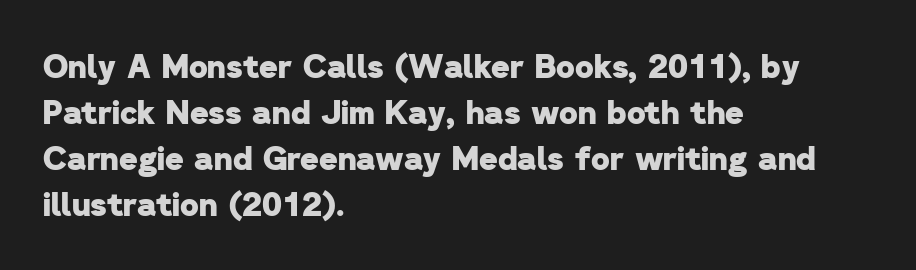
Q: Is the text bold? A: Yes.
Q: Is the typeface a serif or a sans-serif typeface? A: Sans-serif.
Q: Is the text underlined? A: No.
Q: How is the paragraph aligned? A: Left-aligned.
Q: Is the spacing between letters normal or unusually wide? A: Normal.
Q: Is the spacing between lines tight, normal or loose? A: Normal.
Q: Width (condensed, normal, or wide)? A: Normal.
Q: Stroke contrast? A: Low.
Q: x-height? A: Medium.
Q: Monospaced? A: No.
